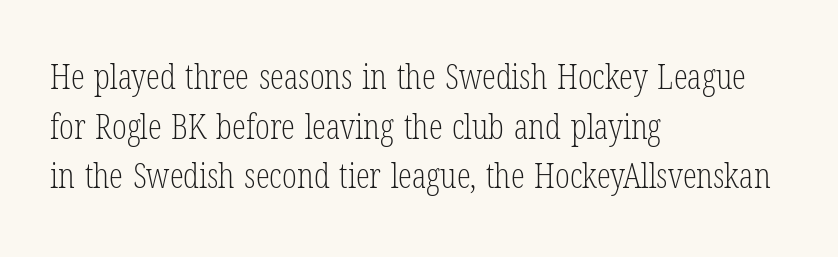
Q: Is the text bold? A: No.
Q: Is the text italic (slanted)? A: No, it is upright.
Q: Is the typeface a serif or a sans-serif typeface? A: Serif.
Q: Is the text underlined? A: No.
Q: How is the paragraph aligned? A: Left-aligned.
Q: Is the spacing between letters normal or unusually wide? A: Normal.
Q: Is the spacing between lines tight, normal or loose? A: Normal.
Q: Width (condensed, normal, or wide)? A: Condensed.
Q: Stroke contrast? A: Low.
Q: x-height? A: Medium.
Q: Monospaced? A: No.
